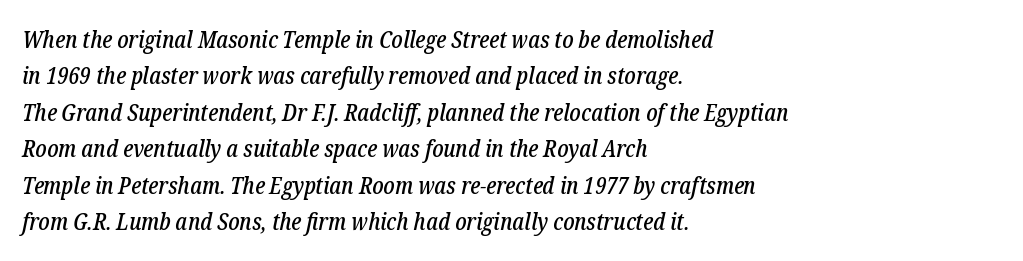
Q: Is the text italic (slanted)? A: Yes, it leans right by about 12 degrees.
Q: Is the text underlined? A: No.
Q: How is the paragraph aligned? A: Left-aligned.
Q: Is the spacing between letters normal or unusually wide? A: Normal.
Q: Is the spacing between lines tight, normal or loose? A: Normal.
